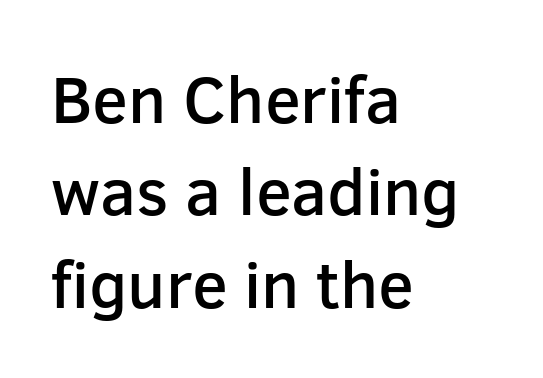
Check the space under the baseline: it is left empty. The passage shown is typed in a proportional face where columns would drift. The passage shown is typeset with a sans-serif family. The face used here is rendered with its standard letterfit. A classic flush-left, rag-right setting is used for this passage. Emphasis by weight is partial: semibold.
